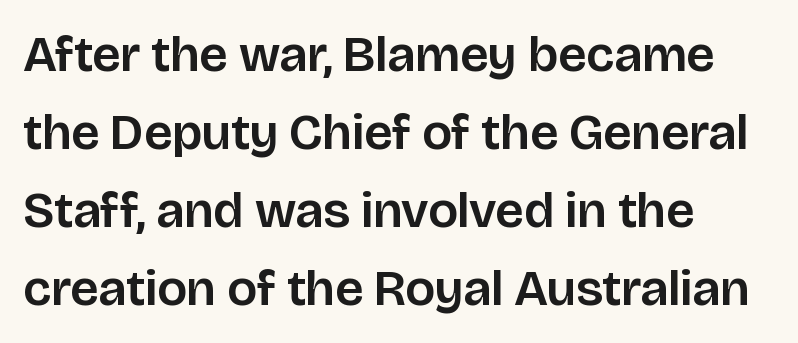
The image shows 51 px sans-serif type, upright; set left-aligned, normal line spacing (1.53x), normal letter spacing, not underlined; low stroke contrast and a large x-height.
